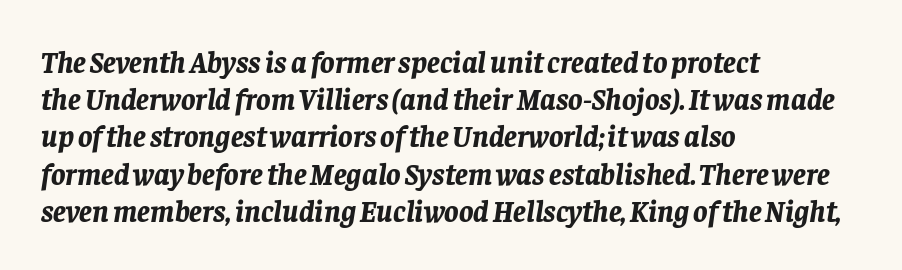
Q: Is the text bold? A: Yes.
Q: Is the text italic (slanted)? A: Yes, it leans right by about 8 degrees.
Q: Is the text underlined? A: No.
Q: How is the paragraph aligned? A: Left-aligned.
Q: Is the spacing between letters normal or unusually wide? A: Normal.
Q: Width (condensed, normal, or wide)? A: Normal.
Q: Stroke contrast? A: Low.
Q: x-height? A: Large.
Q: Monospaced? A: No.
